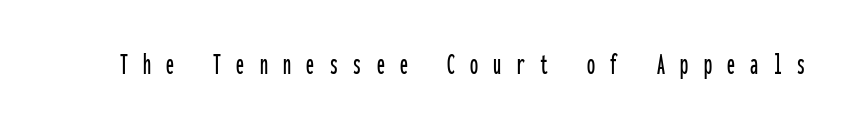
This is sans-serif lettering, the kind often seen on screens and signage. The letters are spread apart with noticeably loose tracking. Monospaced: the letters line up in strict vertical columns. The baseline area is clear.
